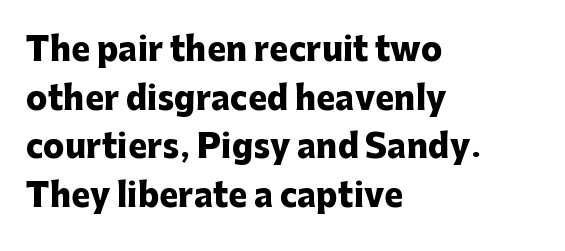
The image shows 32 px heavy sans-serif type, upright; set left-aligned, normal line spacing (1.52x), normal letter spacing, not underlined; low stroke contrast and a medium x-height.
